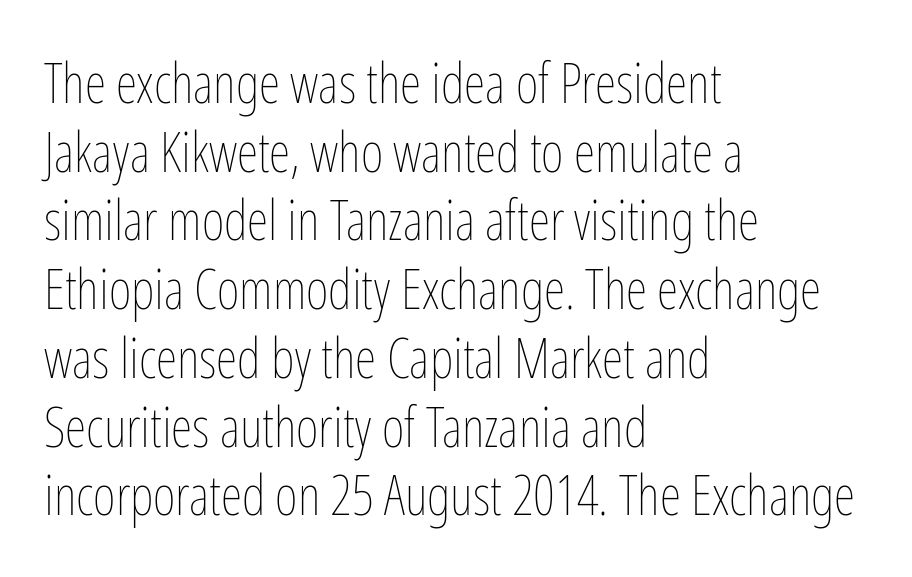
The letterforms sit shoulder to shoulder at normal distance. Lines of text with bare space underneath. Designer's note — italics off, roman on. This is not heavy type; no bold has been used. Regular leading. Notice how the passage keeps a crisp vertical edge on the left only.
